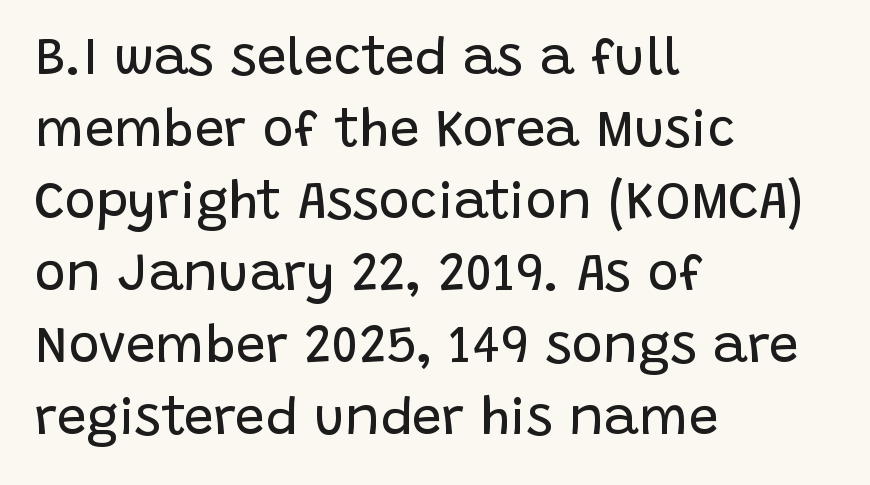
Does the lettering tilt? It doesn't — this is upright. Underline: absent. The line texture is even and compact thanks to regular tracking. Each letter's strokes conclude bluntly, with no projecting serifs. Whoever set this chose a conventional vertical rhythm.
